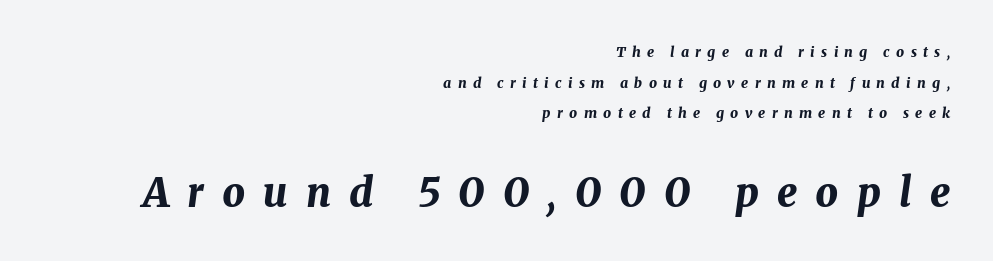
Is the letter spacing exaggerated? Yes — the characters are pushed far apart. Clear beneath every line of the passage. This sample has the flowing, uneven cadence of proportional lettering. This block would shrink considerably if given ordinary leading; it's expanded now. Look at the stroke-to-counter ratio: heavy, a bold.
